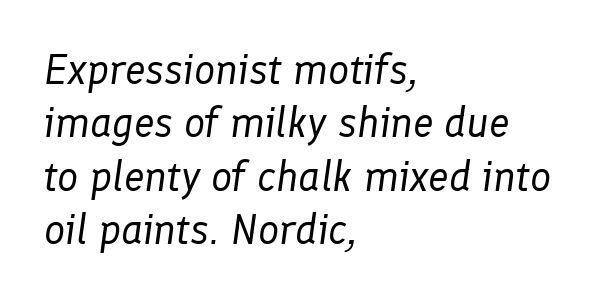
{"italic": "yes", "lean": "right", "slant_degrees": 8, "bold": "no", "weight": "regular", "width": "normal", "stroke_contrast": "low", "x_height": "medium", "monospaced": "no", "underline": "no", "align": "left", "line_spacing": "normal", "line_spacing_ratio": 1.27, "letter_spacing": "normal", "letter_spacing_em": 0.0, "glyph_px": 42}
